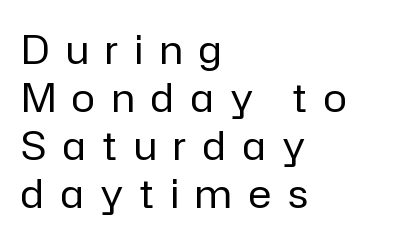
The image shows 39 px regular-weight sans-serif type, upright; set left-aligned, line spacing 1.23x, unusually wide letter spacing (+0.43 em), not underlined; low stroke contrast and a medium x-height.
